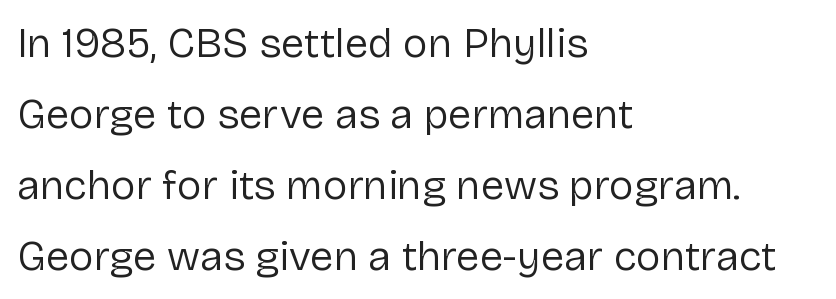
The image shows 42 px regular-weight sans-serif type, upright; set left-aligned, normal line spacing (1.69x), normal letter spacing, not underlined; low stroke contrast and a medium x-height.
